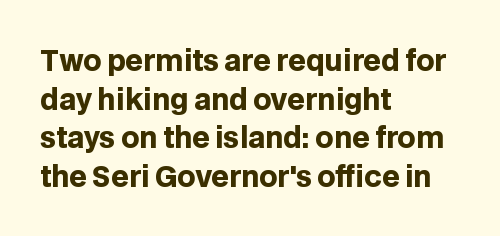
This rendering uses left alignment, leaving the right contour irregular. The space between consecutive lines is moderate. The passage shown is not underscored anywhere. Summary of weight: heavy, a full bold.
